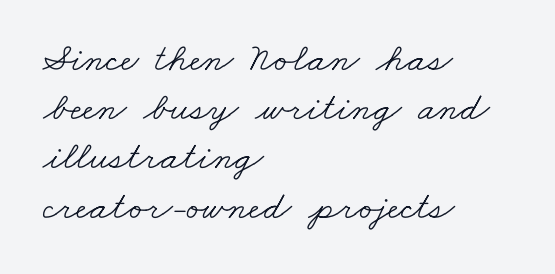
The image shows 40 px light, wide serif type; set left-aligned, line spacing 1.23x, normal letter spacing, not underlined; low stroke contrast and a small x-height.
